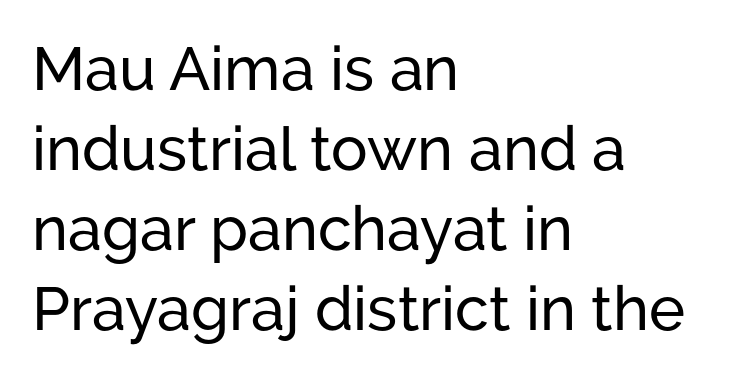
Q: Is the text italic (slanted)? A: No, it is upright.
Q: Is the typeface a serif or a sans-serif typeface? A: Sans-serif.
Q: Is the text underlined? A: No.
Q: How is the paragraph aligned? A: Left-aligned.
Q: Is the spacing between letters normal or unusually wide? A: Normal.
Q: Is the spacing between lines tight, normal or loose? A: Normal.
Q: Width (condensed, normal, or wide)? A: Normal.
Q: Stroke contrast? A: Low.
Q: x-height? A: Medium.
Q: Monospaced? A: No.
